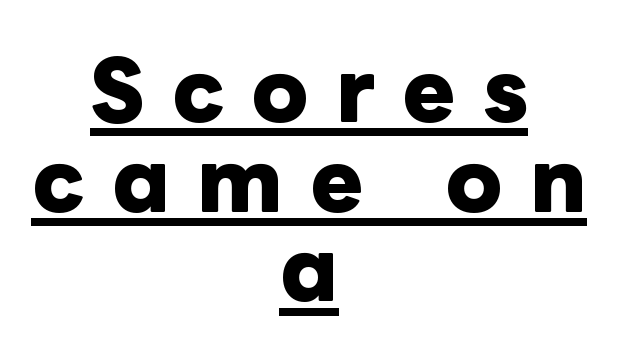
Q: Is the text bold? A: Yes.
Q: Is the text italic (slanted)? A: No, it is upright.
Q: Is the text underlined? A: Yes.
Q: How is the paragraph aligned? A: Centered.
Q: Is the spacing between letters normal or unusually wide? A: Unusually wide.
Q: Is the spacing between lines tight, normal or loose? A: Tight.
Q: Width (condensed, normal, or wide)? A: Normal.
Q: Stroke contrast? A: Low.
Q: x-height? A: Medium.
Q: Monospaced? A: No.
